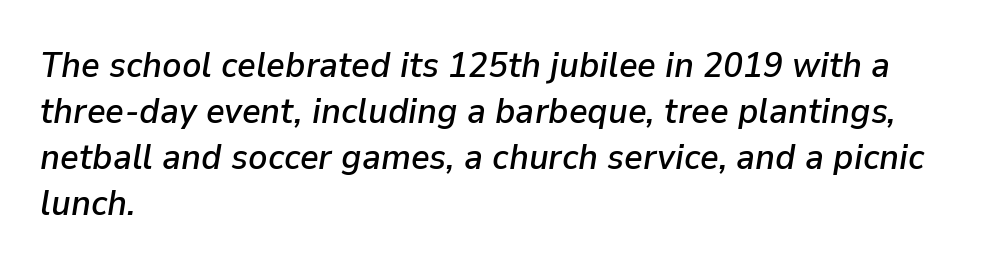
The image shows 36 px text type, italic (leaning right); set left-aligned, normal line spacing (1.28x), normal letter spacing, not underlined; low stroke contrast and a medium x-height.
